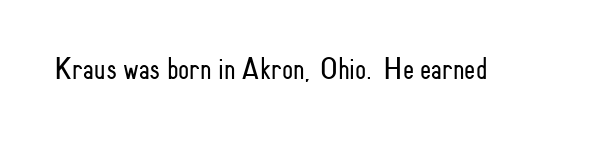
Q: Is the text bold? A: No.
Q: Is the text italic (slanted)? A: No, it is upright.
Q: Is the typeface a serif or a sans-serif typeface? A: Sans-serif.
Q: Is the text underlined? A: No.
Q: Is the spacing between letters normal or unusually wide? A: Normal.
Q: Width (condensed, normal, or wide)? A: Condensed.
Q: Stroke contrast? A: Low.
Q: x-height? A: Small.
Q: Monospaced? A: No.
